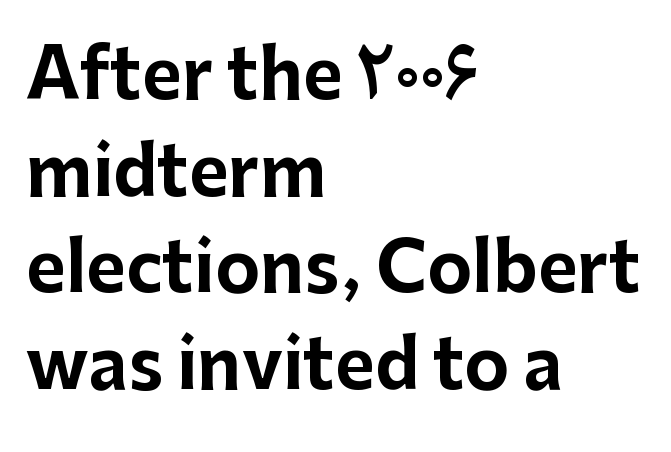
Q: Is the text bold? A: Yes.
Q: Is the text italic (slanted)? A: No, it is upright.
Q: Is the typeface a serif or a sans-serif typeface? A: Sans-serif.
Q: Is the text underlined? A: No.
Q: How is the paragraph aligned? A: Left-aligned.
Q: Is the spacing between letters normal or unusually wide? A: Normal.
Q: Is the spacing between lines tight, normal or loose? A: Normal.
Q: Width (condensed, normal, or wide)? A: Normal.
Q: Stroke contrast? A: Low.
Q: x-height? A: Medium.
Q: Monospaced? A: No.
